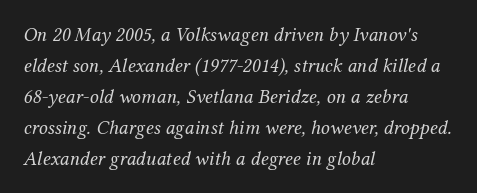
{"italic": "yes", "lean": "right", "slant_degrees": 12, "bold": "no", "underline": "no", "align": "left", "line_spacing": "normal", "line_spacing_ratio": 1.55, "letter_spacing": "normal", "letter_spacing_em": 0.0, "glyph_px": 20}
